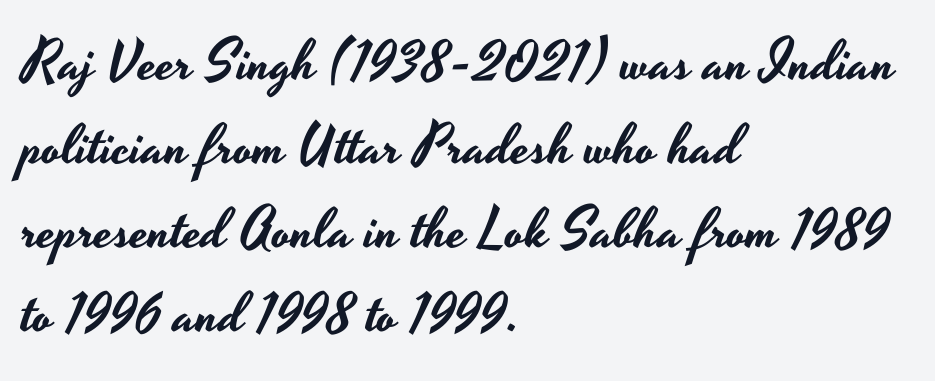
Bare-footed words on every line. Varying glyph widths throughout — classic text-font behaviour. The typeface chosen for these lines omits serifs. Is there much room between lines? A standard amount, neither cramped nor airy.
